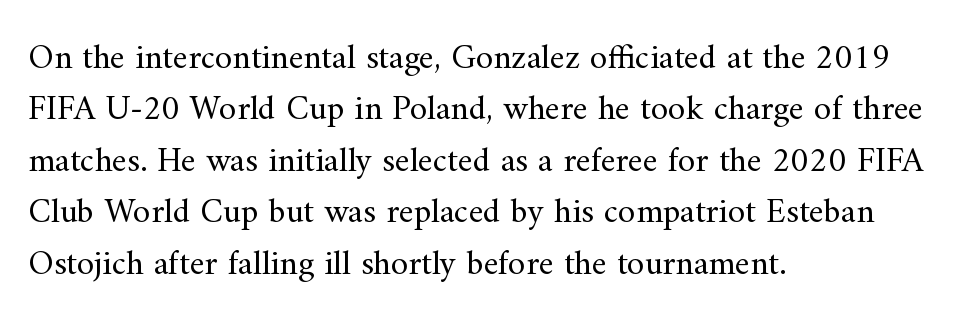
Q: Is the text bold? A: No.
Q: Is the text italic (slanted)? A: No, it is upright.
Q: Is the typeface a serif or a sans-serif typeface? A: Serif.
Q: Is the text underlined? A: No.
Q: How is the paragraph aligned? A: Left-aligned.
Q: Is the spacing between letters normal or unusually wide? A: Normal.
Q: Is the spacing between lines tight, normal or loose? A: Normal.
Q: Width (condensed, normal, or wide)? A: Normal.
Q: Stroke contrast? A: Medium.
Q: x-height? A: Small.
Q: Monospaced? A: No.
